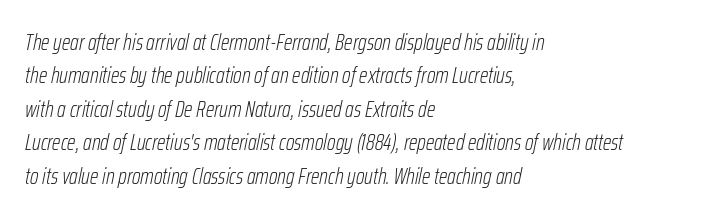
The image shows 22 px text type, italic (leaning right); set left-aligned, normal line spacing (1.52x), normal letter spacing, not underlined.
